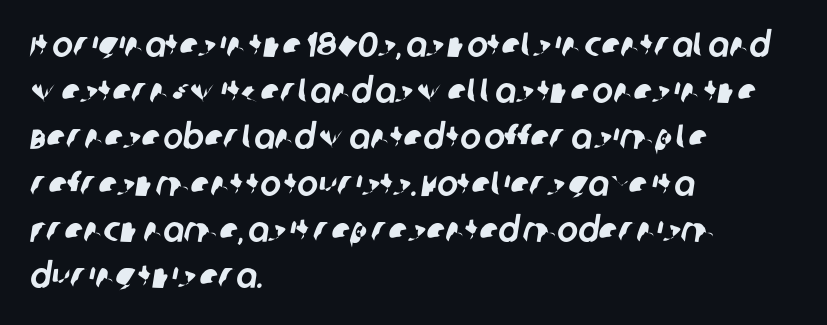
The image shows 35 px sans-serif type; set left-aligned, normal line spacing (1.32x), normal letter spacing, not underlined; low stroke contrast and a large x-height.
